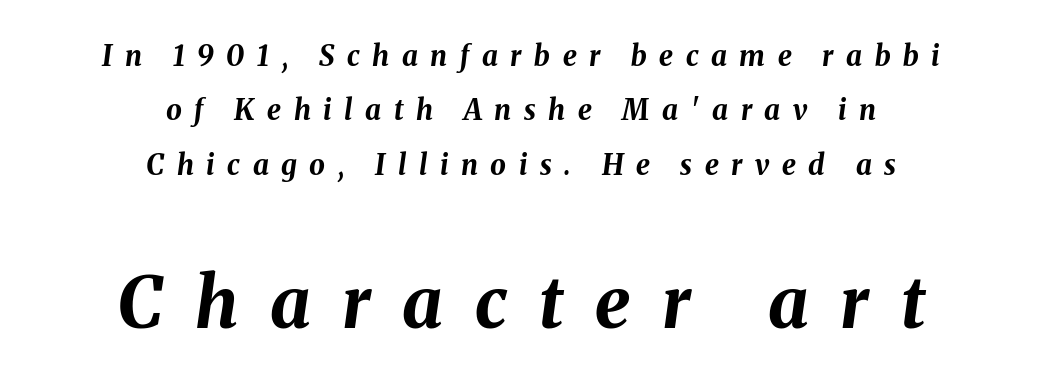
The designer gave the closing block more size than the opening block. The line texture is sparse and dotted thanks to wide tracking. Typesetter's note: full bold, strokes at maximum text heaviness. The space directly below the letters is spotless. The specimen reads as italic at a glance.
